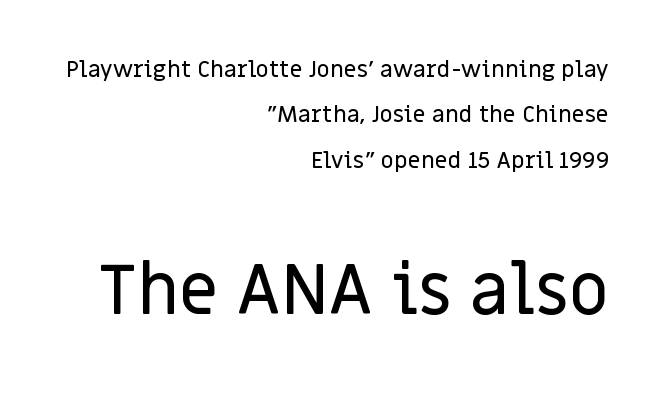
This sample trades compactness for vertical openness between lines. A typesetter would mark this as roman, not italic. These two chunks differ in scale, with the bottom chunk taking the larger measure. No feet cap the strokes, marking this as sans-serif type. Right-aligned paragraph, ragged on the left.
